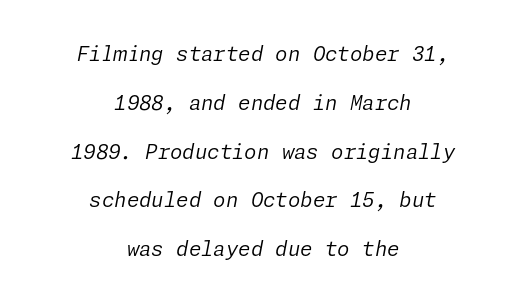
What's the leading like? Stretched, with rows far apart. The passage shown is not underscored anywhere. There's an unmistakable incline to the writing here. No extra tracking has been applied to these lines.
